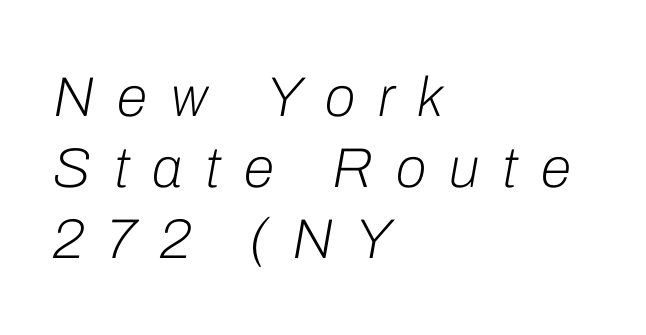
The image shows 56 px light type, italic (leaning right); set left-aligned, normal line spacing (1.27x), unusually wide letter spacing (+0.41 em), not underlined; low stroke contrast and a medium x-height.
